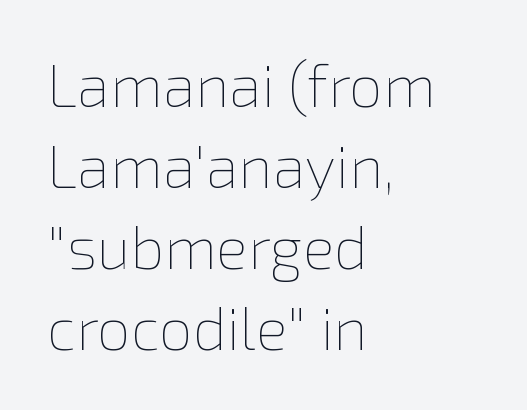
Horizontal alignment here is leftward, the default for most running prose. The leading is moderate, giving the passage an even texture. This is roman type, the default non-slanted kind. The letters advance in unequal steps, a hallmark of proportional type. These glyphs show unthickened strokes, regular width or finer. Has an underline been added? It has not.
